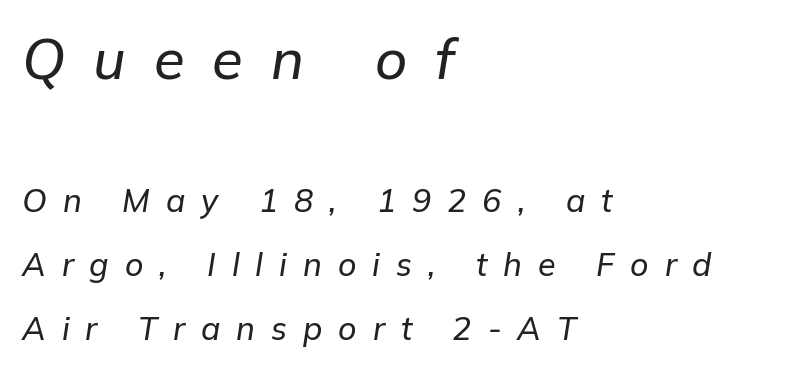
Has an underline been added? It has not. A student would notice the top passage is typeset larger than what follows. The font's italic variant was chosen for this text. The text block is weighted toward the left margin, trailing off unevenly rightward.
